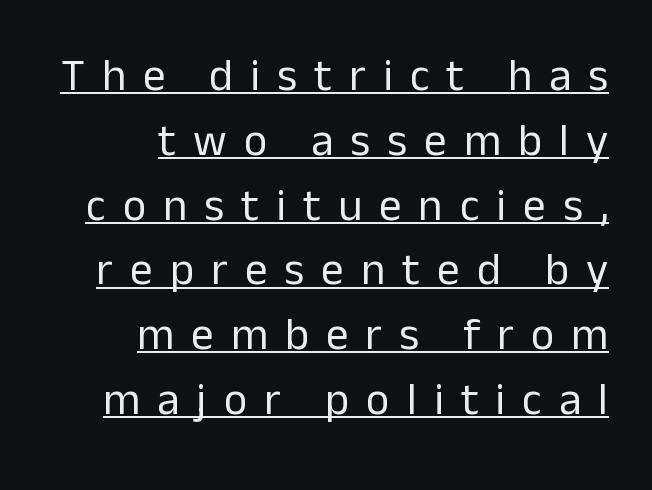
Q: Is the text bold? A: No.
Q: Is the text italic (slanted)? A: No, it is upright.
Q: Is the typeface a serif or a sans-serif typeface? A: Sans-serif.
Q: Is the text underlined? A: Yes.
Q: How is the paragraph aligned? A: Right-aligned.
Q: Is the spacing between letters normal or unusually wide? A: Unusually wide.
Q: Is the spacing between lines tight, normal or loose? A: Normal.
Q: Width (condensed, normal, or wide)? A: Normal.
Q: Stroke contrast? A: Low.
Q: x-height? A: Medium.
Q: Monospaced? A: No.
